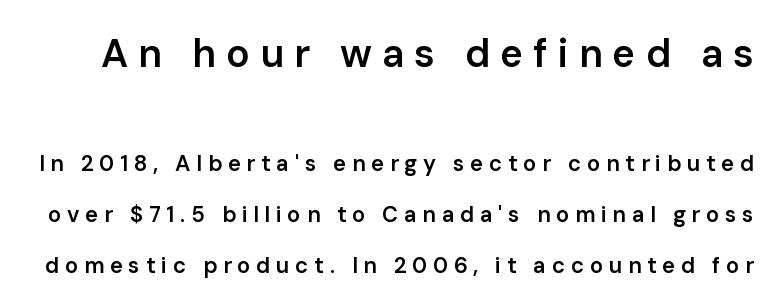
Letterform terminals end flat and unadorned throughout the passage. The type is letterspaced generously, with wide tracking. Character widths vary here, with narrow letters taking less room than wide ones. If you squint, the top block still reads clearly — it's the larger of the two. The rendering uses a large line-height, opening up the rows.
